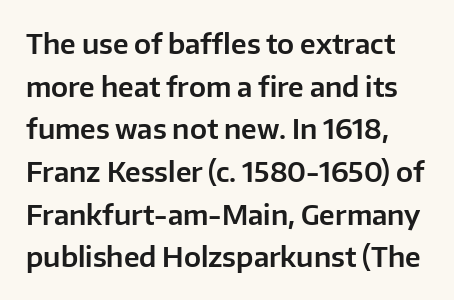
{"italic": "no", "underline": "no", "line_spacing": "normal", "line_spacing_ratio": 1.58, "letter_spacing": "normal", "letter_spacing_em": 0.0, "glyph_px": 27}
